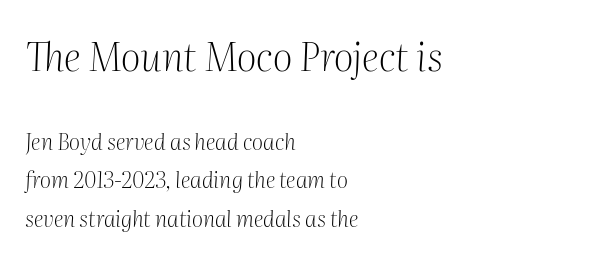
The space directly below the letters is spotless. A classic flush-left, rag-right setting is used for this passage. You can tell it's italic because the verticals aren't actually vertical. Note the varied advance widths — an 'i' is clearly narrower than an 'm'. The passage shown begins with its larger block and ends with its smaller one.
